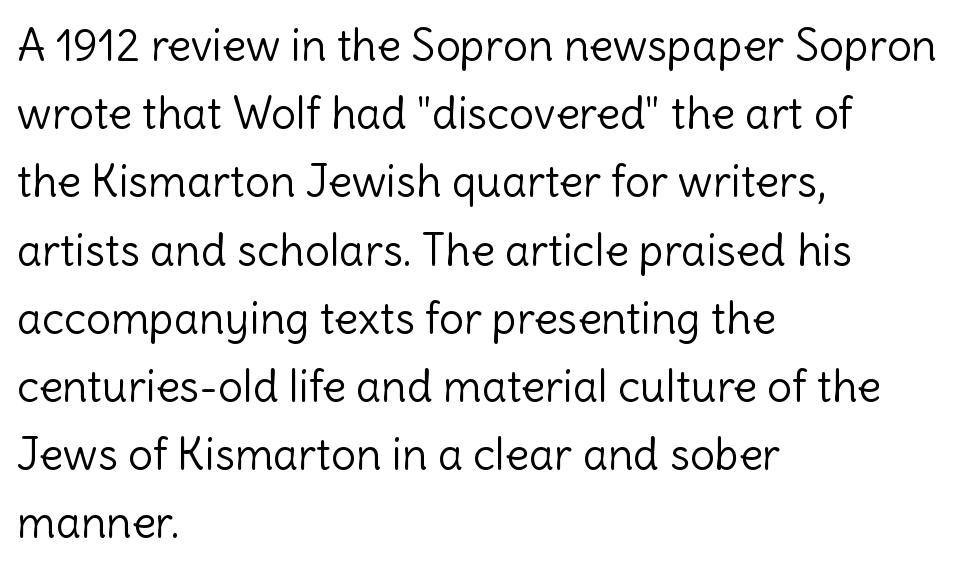
This sample uses an upright cut, with every glyph sitting square on the baseline. Caption: standard tracking, unaltered. The face used here is proportionally spaced, like ordinary book or web type. The strokes are not fattened; the text isn't bold. The passage shown stacks its lines at a standard gap.
